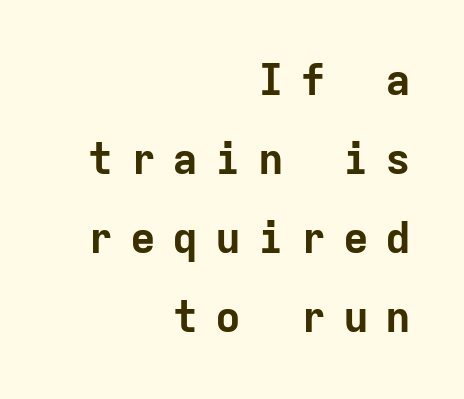
The image shows 43 px bold sans-serif type, upright, monospaced; set right-aligned, line spacing 1.84x, unusually wide letter spacing (+0.39 em), not underlined; low stroke contrast and a medium x-height.
